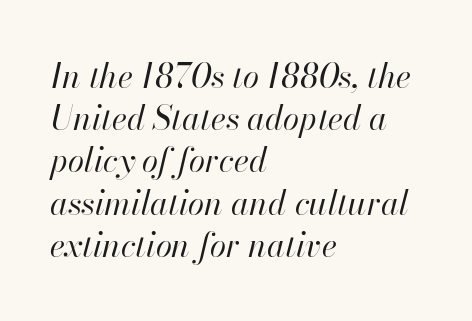
Bold? No — there's no thickening of the strokes. Italic? Definitely — the glyphs are oblique. Standard letterfit; no display-style spreading of the glyphs. Spacing verdict: proportional, widths tailored to each character. Where is the straight margin? On the left.
